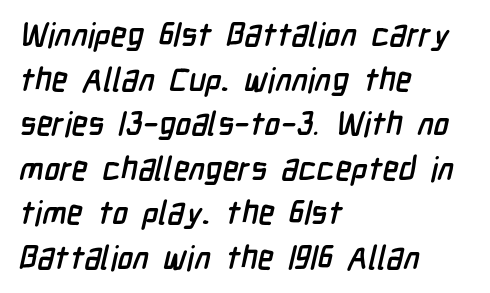
The image shows 33 px condensed sans-serif type; set left-aligned, normal line spacing (1.35x), normal letter spacing, not underlined; low stroke contrast and a medium x-height.
